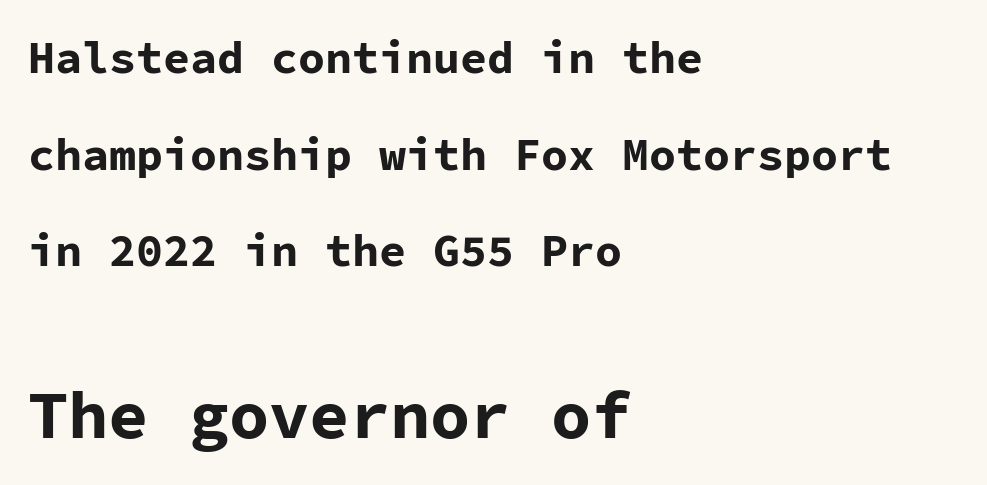
Q: Is the text bold? A: Yes.
Q: Is the text italic (slanted)? A: No, it is upright.
Q: Is the typeface a serif or a sans-serif typeface? A: Sans-serif.
Q: Is the text underlined? A: No.
Q: How is the paragraph aligned? A: Left-aligned.
Q: Is the spacing between letters normal or unusually wide? A: Normal.
Q: Is the spacing between lines tight, normal or loose? A: Loose.
Q: Which block of text is set in a larger size, the first (top) or the second (bottom)? A: The second (bottom) one.
Q: Width (condensed, normal, or wide)? A: Normal.
Q: Stroke contrast? A: Low.
Q: x-height? A: Medium.
Q: Monospaced? A: Yes.
